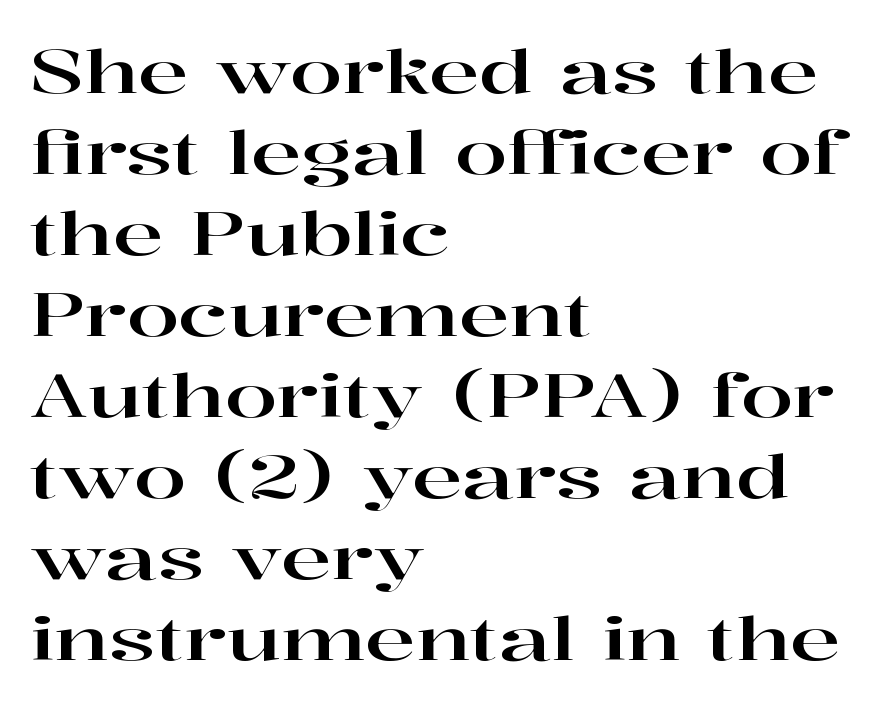
Q: Is the text italic (slanted)? A: No, it is upright.
Q: Is the typeface a serif or a sans-serif typeface? A: Serif.
Q: Is the text underlined? A: No.
Q: How is the paragraph aligned? A: Left-aligned.
Q: Is the spacing between letters normal or unusually wide? A: Normal.
Q: Is the spacing between lines tight, normal or loose? A: Normal.
Q: Width (condensed, normal, or wide)? A: Wide.
Q: Stroke contrast? A: High.
Q: x-height? A: Medium.
Q: Monospaced? A: No.
